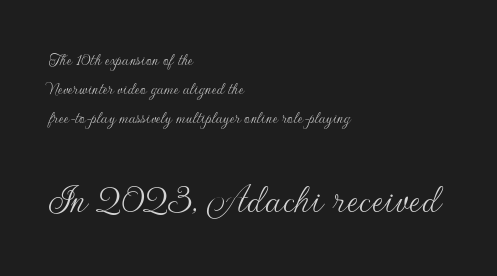
{"serif": "no", "bold": "no", "weight": "thin", "width": "normal", "stroke_contrast": "low", "x_height": "small", "monospaced": "no", "underline": "no", "align": "left", "line_spacing": "normal", "line_spacing_ratio": 1.6, "letter_spacing": "normal", "letter_spacing_em": 0.0, "larger_block": "second", "size_ratio": 2.5, "glyph_px": 45}
